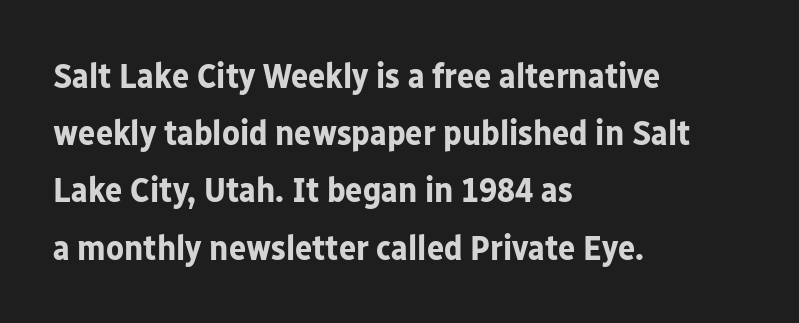
The image shows 36 px bold sans-serif type, upright; set left-aligned, normal line spacing (1.59x), normal letter spacing, not underlined; low stroke contrast and a medium x-height.
